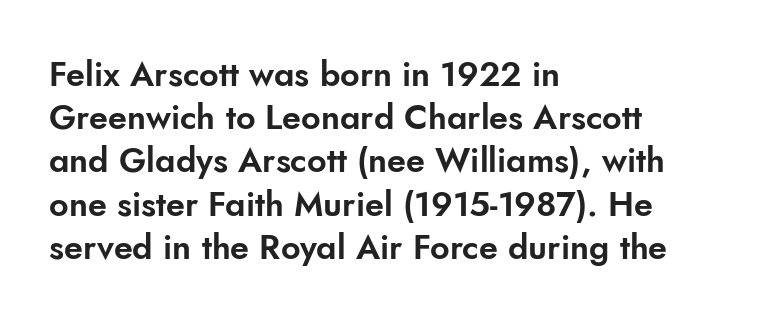
{"serif": "no", "italic": "no", "width": "normal", "stroke_contrast": "low", "x_height": "small", "monospaced": "no", "underline": "no", "align": "left", "line_spacing": "normal", "line_spacing_ratio": 1.27, "letter_spacing": "normal", "letter_spacing_em": 0.0, "glyph_px": 34}
